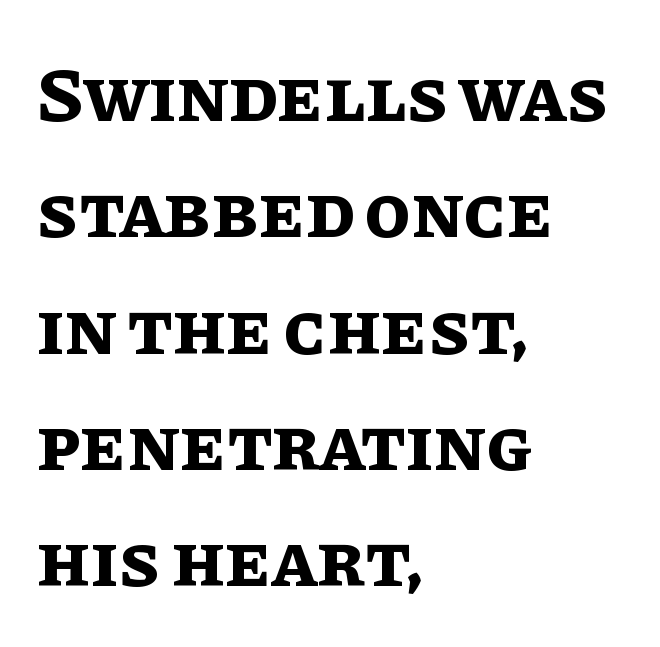
Q: Is the text bold? A: Yes.
Q: Is the text italic (slanted)? A: No, it is upright.
Q: Is the text underlined? A: No.
Q: How is the paragraph aligned? A: Left-aligned.
Q: Is the spacing between letters normal or unusually wide? A: Normal.
Q: Is the spacing between lines tight, normal or loose? A: Normal.
Q: Width (condensed, normal, or wide)? A: Normal.
Q: Stroke contrast? A: Low.
Q: x-height? A: Large.
Q: Monospaced? A: No.
